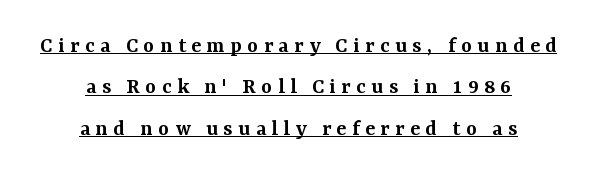
Q: Is the text bold? A: Semi-bold.
Q: Is the text italic (slanted)? A: No, it is upright.
Q: Is the text underlined? A: Yes.
Q: How is the paragraph aligned? A: Centered.
Q: Is the spacing between letters normal or unusually wide? A: Unusually wide.
